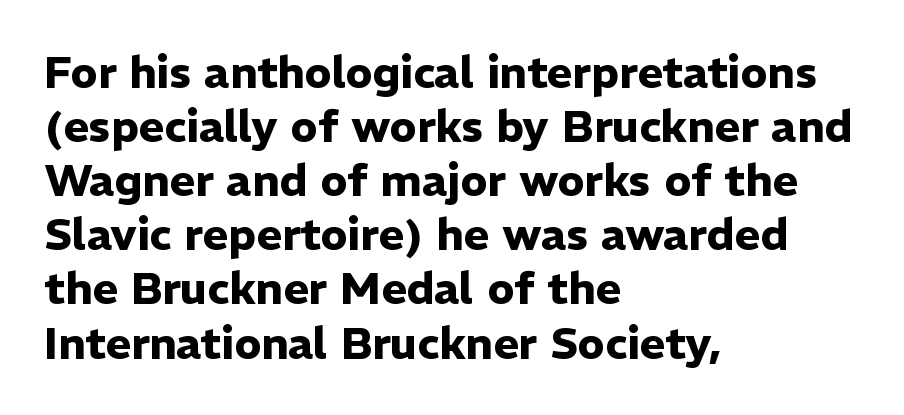
The glyphs are unaccompanied by any horizontal stroke below them. Caption: bold face, heavy strokes. The rendering uses natural spacing where letterforms have individual widths. Spacing between characters is what you'd get straight out of the box. Posture: vertical.
